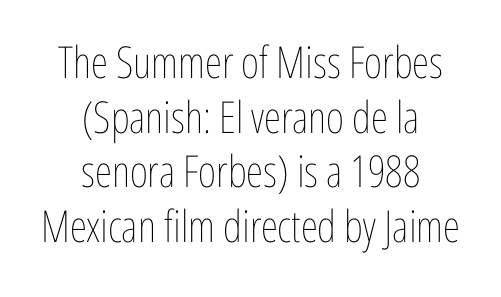
Q: Is the text bold? A: No.
Q: Is the text italic (slanted)? A: No, it is upright.
Q: Is the text underlined? A: No.
Q: How is the paragraph aligned? A: Centered.
Q: Is the spacing between letters normal or unusually wide? A: Normal.
Q: Width (condensed, normal, or wide)? A: Condensed.
Q: Stroke contrast? A: Low.
Q: x-height? A: Medium.
Q: Monospaced? A: No.
